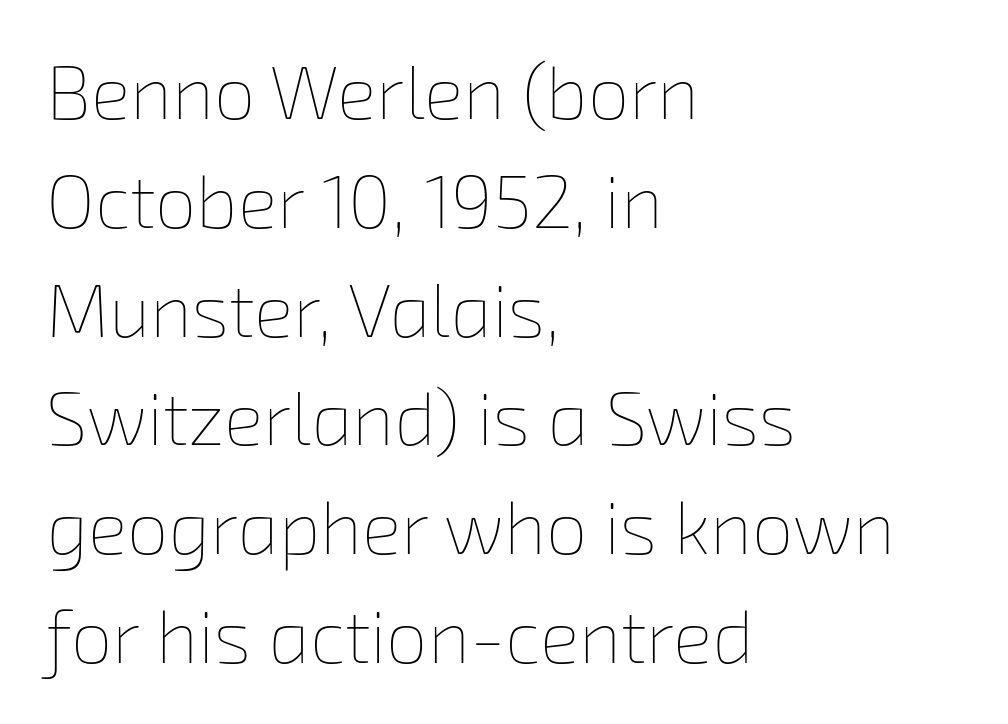
The image shows 74 px thin type; set left-aligned, normal line spacing (1.47x), normal letter spacing, not underlined; low stroke contrast and a medium x-height.
